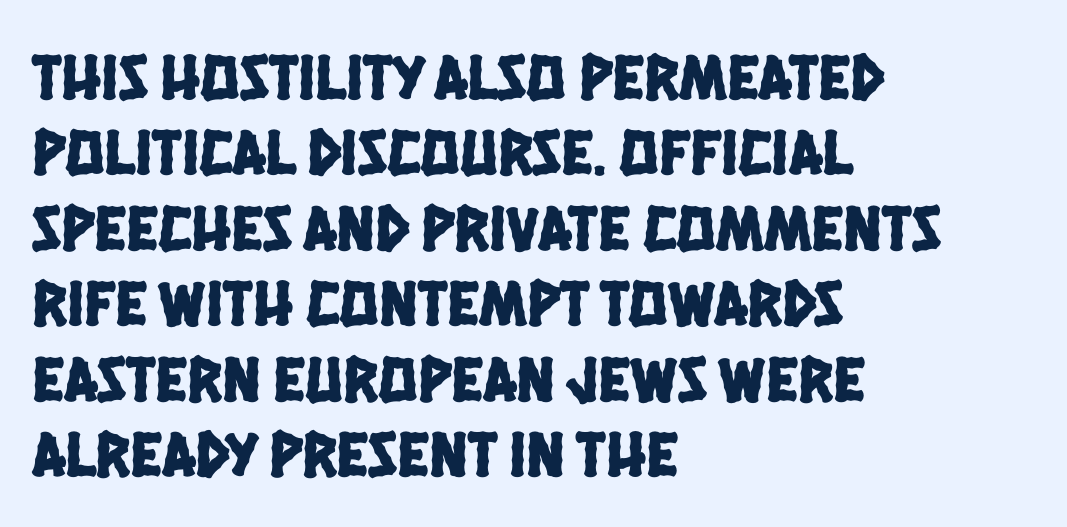
The image shows 65 px condensed sans-serif type; set left-aligned, line spacing 1.16x, normal letter spacing, not underlined; low stroke contrast and a large x-height.
